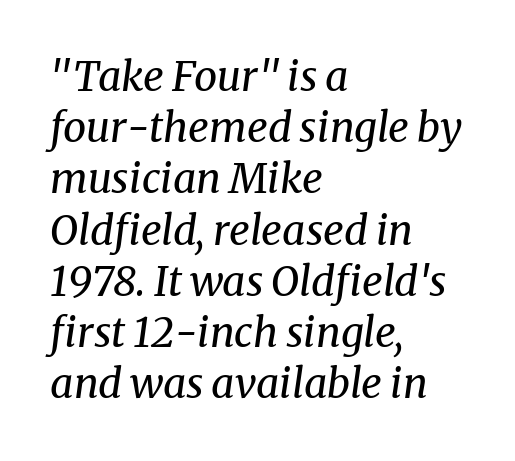
Q: Is the text bold? A: No.
Q: Is the text italic (slanted)? A: Yes, it leans right by about 8 degrees.
Q: Is the typeface a serif or a sans-serif typeface? A: Serif.
Q: Is the text underlined? A: No.
Q: How is the paragraph aligned? A: Left-aligned.
Q: Is the spacing between letters normal or unusually wide? A: Normal.
Q: Is the spacing between lines tight, normal or loose? A: Normal.
Q: Width (condensed, normal, or wide)? A: Normal.
Q: Stroke contrast? A: Medium.
Q: x-height? A: Medium.
Q: Monospaced? A: No.
